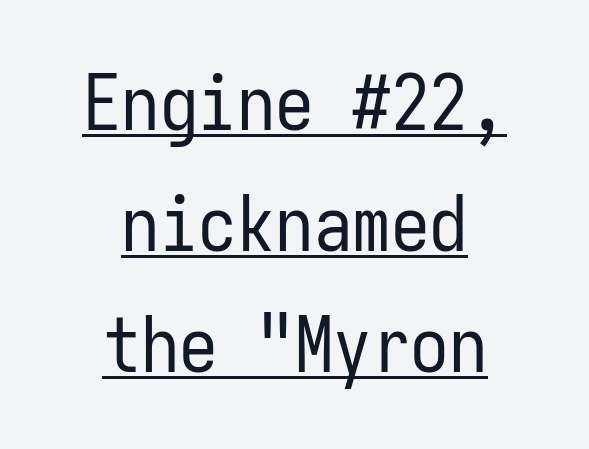
{"serif": "no", "italic": "no", "bold": "no", "weight": "regular", "width": "condensed", "stroke_contrast": "low", "x_height": "medium", "monospaced": "yes", "underline": "yes", "align": "center", "line_spacing": "normal", "line_spacing_ratio": 1.57, "letter_spacing": "normal", "letter_spacing_em": 0.0, "glyph_px": 77}
